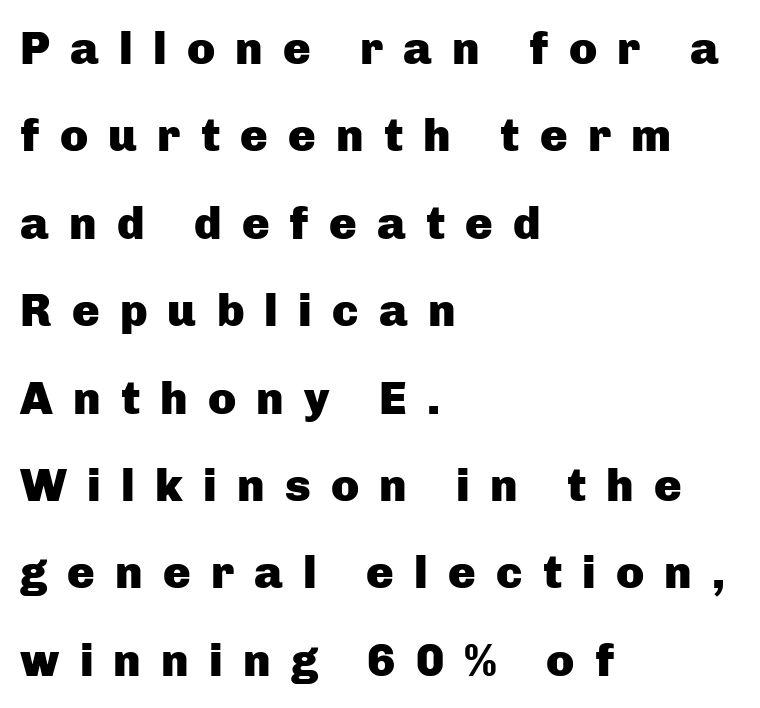
Heavy, bold letterforms. Posture: upright roman. Does the copy run flush right? No — it runs flush left. The rendering uses a large line-height, opening up the rows. Type style note: lacks serifs.
